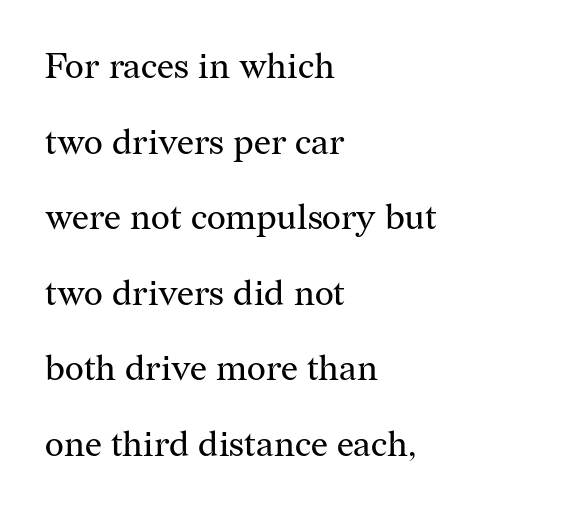
{"serif": "yes", "italic": "no", "bold": "no", "weight": "regular", "width": "normal", "stroke_contrast": "medium", "x_height": "medium", "monospaced": "no", "underline": "no", "align": "left", "line_spacing": "loose", "line_spacing_ratio": 2.1, "letter_spacing": "normal", "letter_spacing_em": 0.0, "glyph_px": 36}
